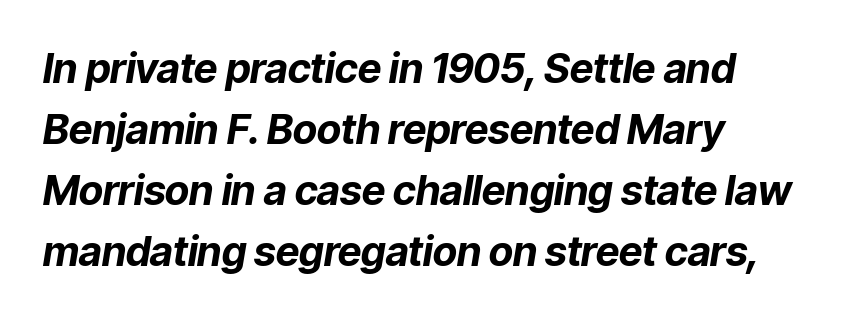
The image shows 41 px bold type, italic (leaning right); set left-aligned, normal line spacing (1.49x), normal letter spacing, not underlined; low stroke contrast and a medium x-height.
